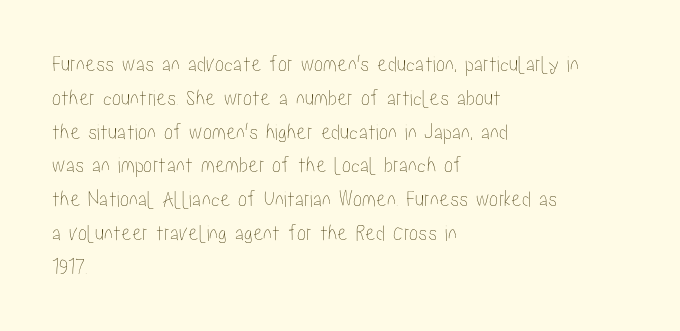
{"italic": "no", "underline": "no", "align": "left", "line_spacing": "normal", "line_spacing_ratio": 1.47, "letter_spacing": "normal", "letter_spacing_em": 0.0, "glyph_px": 23}
